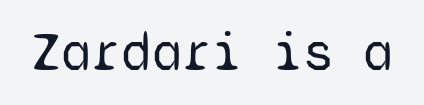
The rendering uses typewriter-style spacing with identical character cells. Notice how the stems are strictly vertical — no italics here. This rendering employs a face without finishing strokes, i.e., a sans-serif. Descenders hang freely into open space. The passage shown is not bold in any degree. The letterforms sit shoulder to shoulder at normal distance.
